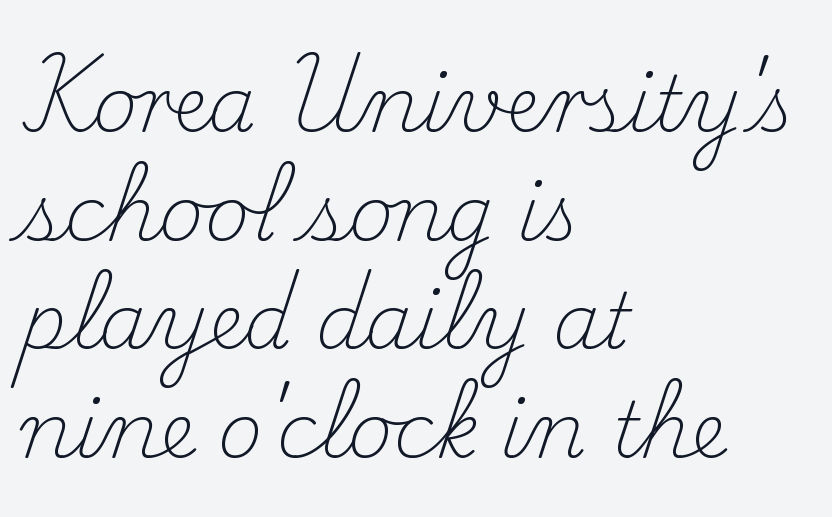
On a weight scale, this lands at 450 or below. Where is the straight margin? On the left. You can tell from the footed stems that serif type was used. This rendering features lettering with no underline.
